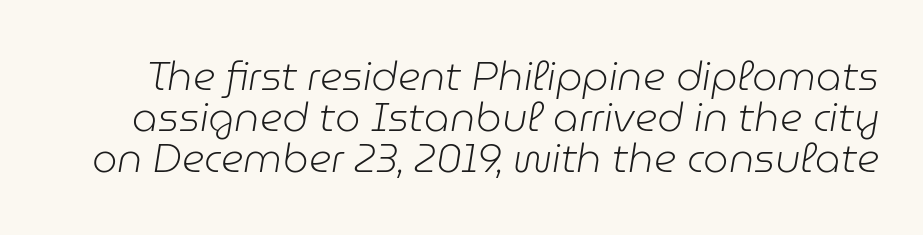
{"italic": "yes", "lean": "right", "slant_degrees": 9, "bold": "no", "weight": "light", "width": "normal", "stroke_contrast": "low", "x_height": "medium", "monospaced": "no", "underline": "no", "line_spacing": "tight", "line_spacing_ratio": 1.03, "letter_spacing": "normal", "letter_spacing_em": 0.0, "glyph_px": 40}
